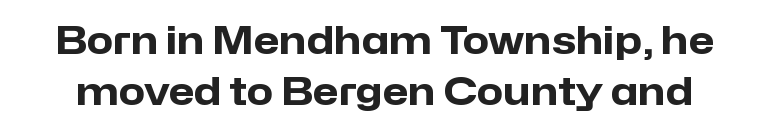
{"serif": "no", "italic": "no", "bold": "yes", "weight": "heavy", "width": "normal", "stroke_contrast": "low", "x_height": "medium", "monospaced": "no", "underline": "no", "line_spacing": "normal", "line_spacing_ratio": 1.35, "letter_spacing": "normal", "letter_spacing_em": 0.0, "glyph_px": 38}
